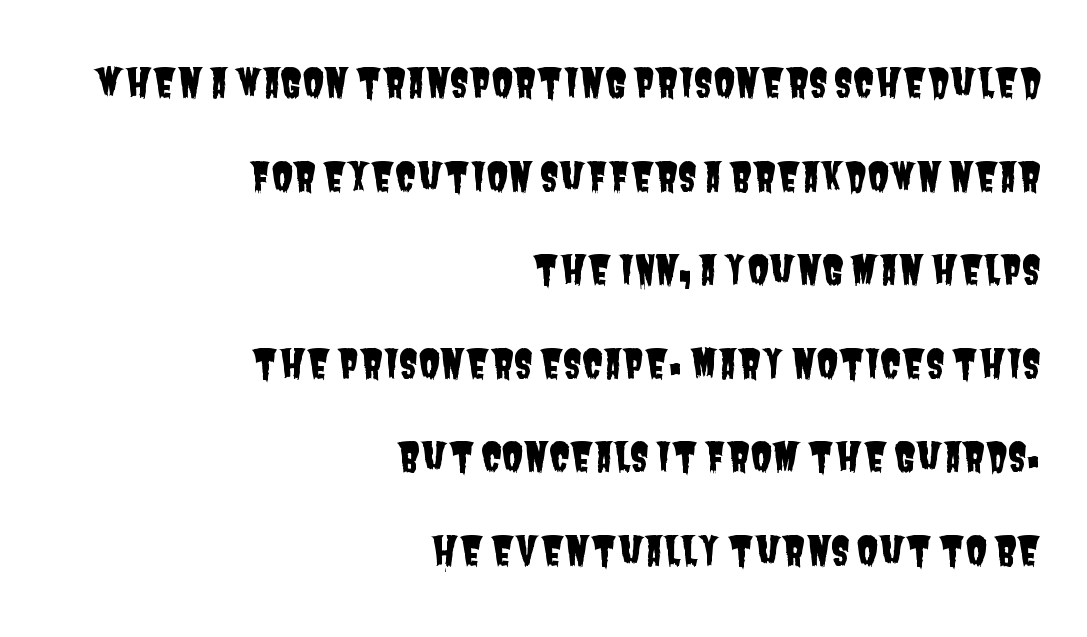
Q: Is the typeface a serif or a sans-serif typeface? A: Sans-serif.
Q: Is the text underlined? A: No.
Q: How is the paragraph aligned? A: Right-aligned.
Q: Is the spacing between letters normal or unusually wide? A: Normal.
Q: Is the spacing between lines tight, normal or loose? A: Loose.
Q: Width (condensed, normal, or wide)? A: Condensed.
Q: Stroke contrast? A: Low.
Q: x-height? A: Large.
Q: Monospaced? A: No.
